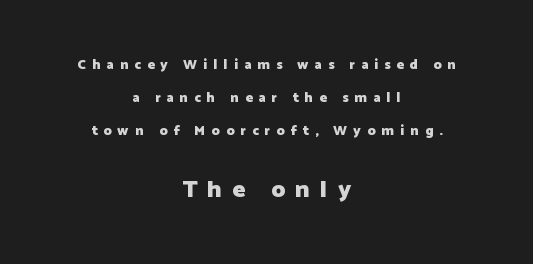
Q: Is the text bold? A: Yes.
Q: Is the text italic (slanted)? A: No, it is upright.
Q: Is the text underlined? A: No.
Q: How is the paragraph aligned? A: Centered.
Q: Is the spacing between letters normal or unusually wide? A: Unusually wide.
Q: Is the spacing between lines tight, normal or loose? A: Loose.
Q: Which block of text is set in a larger size, the first (top) or the second (bottom)? A: The second (bottom) one.
